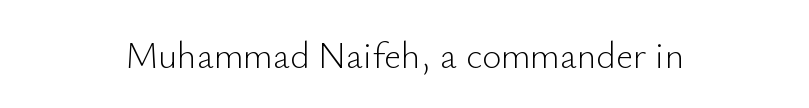
The image shows 37 px light sans-serif type, upright; set centered, normal letter spacing, not underlined; low stroke contrast and a small x-height.
